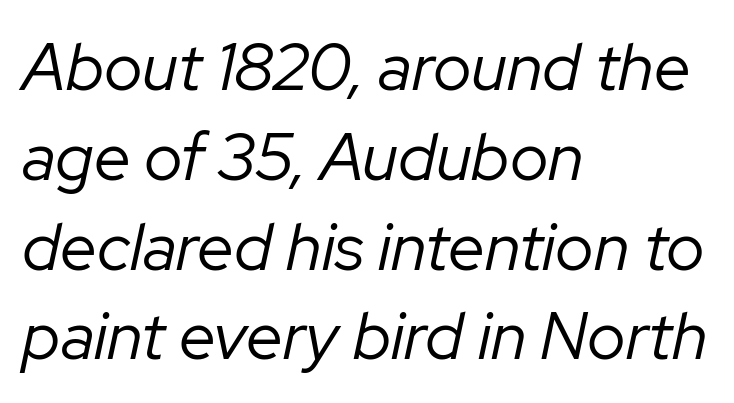
The space between consecutive lines is moderate. Honestly, there is no underline to notice here at all. Is the stroke heavy? The answer is a plain regular-or-lighter. Note the varied advance widths — an 'i' is clearly narrower than an 'm'. Emphasis-style slanted type is in use.
